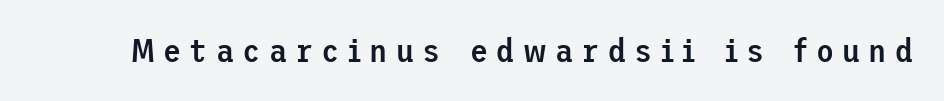
The image shows 33 px semibold sans-serif type, upright; set unusually wide letter spacing (+0.25 em), not underlined; low stroke contrast and a medium x-height.
